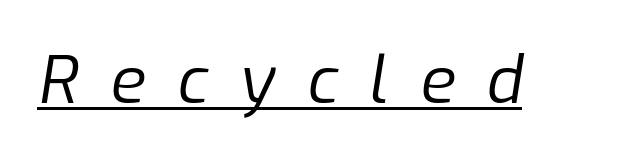
Q: Is the text bold? A: No.
Q: Is the text italic (slanted)? A: Yes, it leans right by about 9 degrees.
Q: Is the text underlined? A: Yes.
Q: Is the spacing between letters normal or unusually wide? A: Unusually wide.
Q: Width (condensed, normal, or wide)? A: Normal.
Q: Stroke contrast? A: Low.
Q: x-height? A: Medium.
Q: Monospaced? A: No.
